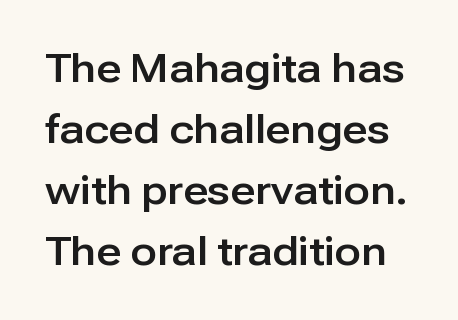
The image shows 39 px sans-serif type, upright; set normal line spacing (1.56x), normal letter spacing, not underlined; low stroke contrast and a medium x-height.
